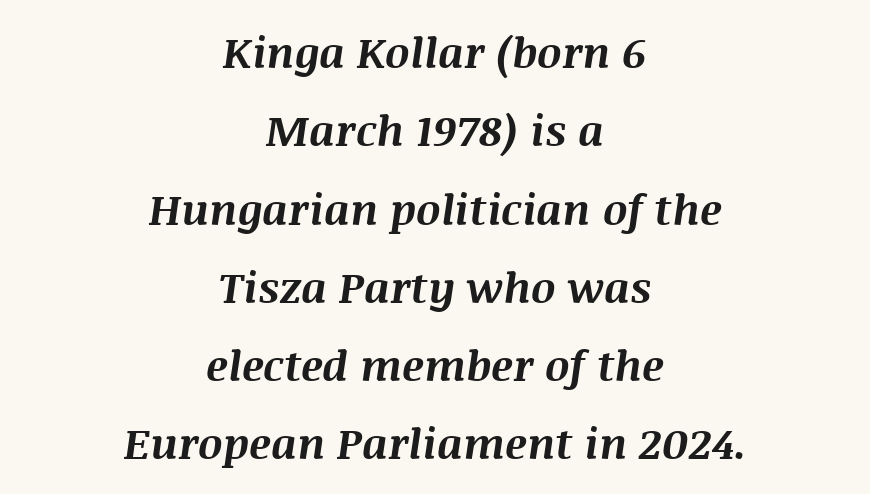
Q: Is the text bold? A: Yes.
Q: Is the text italic (slanted)? A: Yes, it leans right by about 8 degrees.
Q: Is the text underlined? A: No.
Q: How is the paragraph aligned? A: Centered.
Q: Is the spacing between letters normal or unusually wide? A: Normal.
Q: Width (condensed, normal, or wide)? A: Normal.
Q: Stroke contrast? A: Medium.
Q: x-height? A: Large.
Q: Monospaced? A: No.
